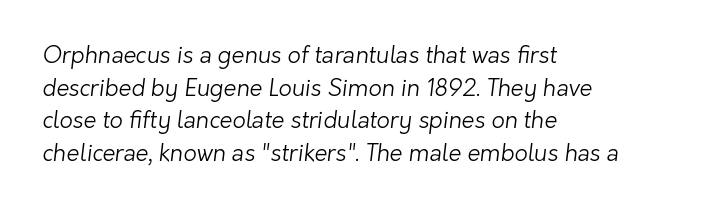
Q: Is the text bold? A: No.
Q: Is the text underlined? A: No.
Q: How is the paragraph aligned? A: Left-aligned.
Q: Is the spacing between letters normal or unusually wide? A: Normal.
Q: Is the spacing between lines tight, normal or loose? A: Normal.
